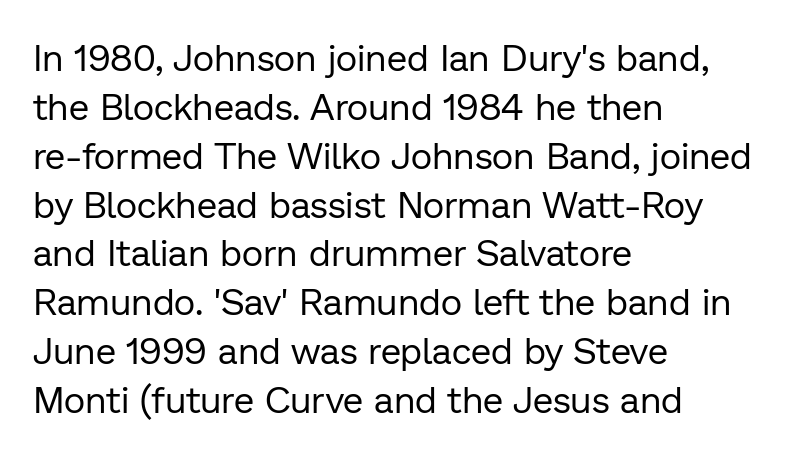
Q: Is the text bold? A: No.
Q: Is the text italic (slanted)? A: No, it is upright.
Q: Is the typeface a serif or a sans-serif typeface? A: Sans-serif.
Q: Is the text underlined? A: No.
Q: How is the paragraph aligned? A: Left-aligned.
Q: Is the spacing between letters normal or unusually wide? A: Normal.
Q: Is the spacing between lines tight, normal or loose? A: Normal.
Q: Width (condensed, normal, or wide)? A: Normal.
Q: Stroke contrast? A: Low.
Q: x-height? A: Medium.
Q: Monospaced? A: No.
